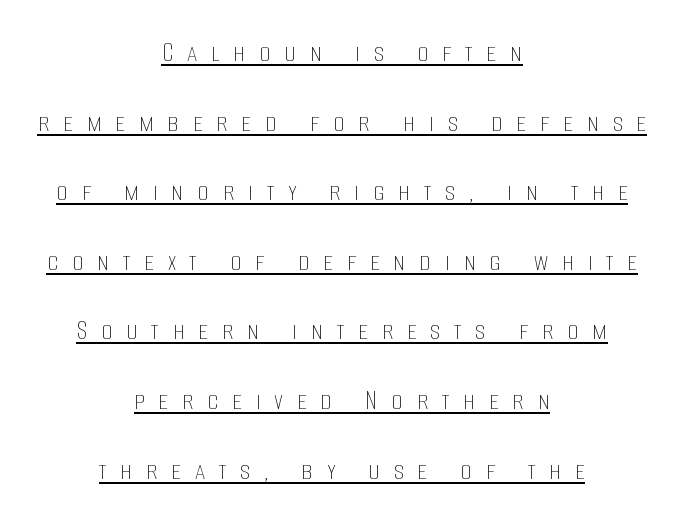
{"italic": "no", "bold": "no", "weight": "thin", "width": "condensed", "stroke_contrast": "low", "x_height": "large", "monospaced": "no", "underline": "yes", "align": "center", "line_spacing": "loose", "line_spacing_ratio": 2.4, "letter_spacing": "wide", "letter_spacing_em": 0.47, "glyph_px": 29}
